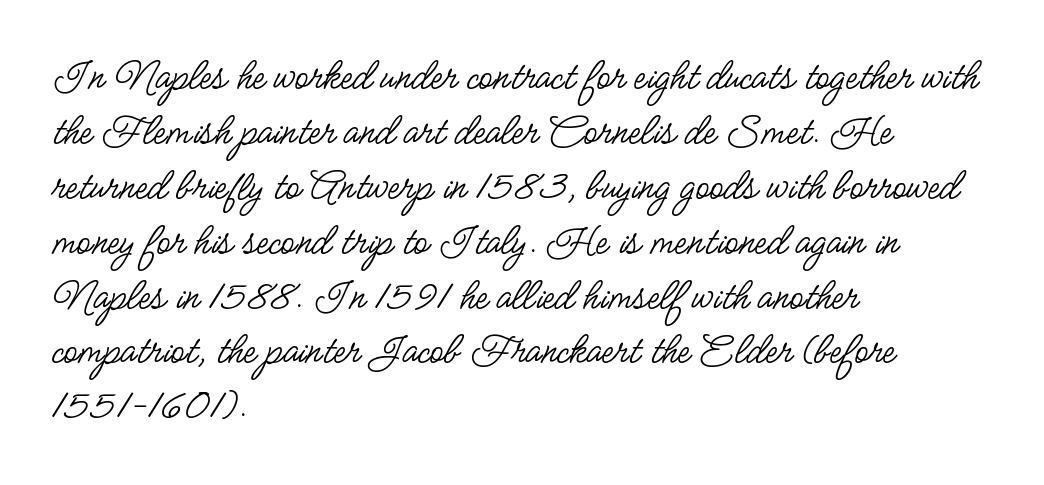
The image shows 45 px regular-weight, condensed sans-serif type; set left-aligned, line spacing 1.22x, normal letter spacing, not underlined; low stroke contrast and a small x-height.
